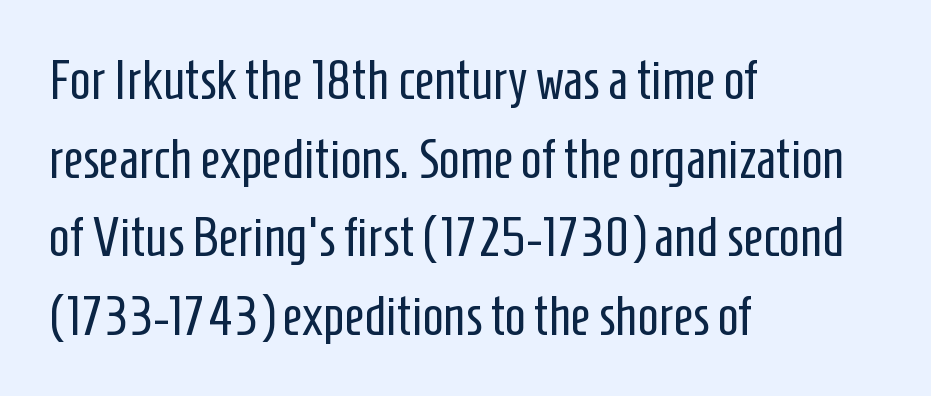
{"serif": "no", "italic": "no", "bold": "no", "weight": "regular", "width": "condensed", "stroke_contrast": "low", "x_height": "medium", "monospaced": "no", "underline": "no", "align": "left", "line_spacing": "normal", "line_spacing_ratio": 1.43, "letter_spacing": "normal", "letter_spacing_em": 0.0, "glyph_px": 55}
